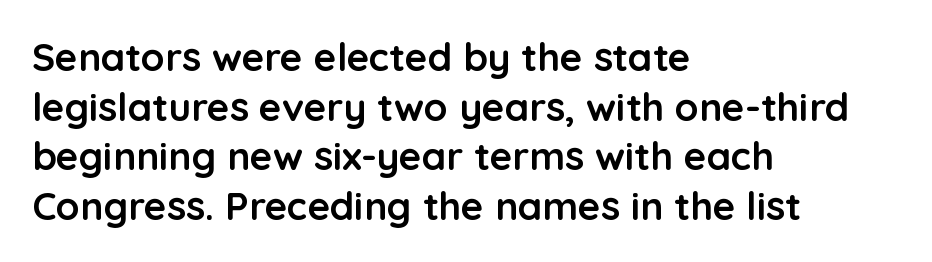
The designer left line spacing at the default. Plenty of ink on the page — the face is bold. Only glyphs here, with clear space below each row. This rendering uses left alignment, leaving the right contour irregular. A sans-serif font was chosen for this passage.
